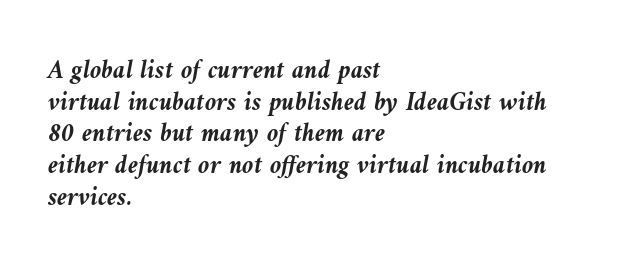
The image shows 26 px bold type, italic (leaning left); set left-aligned, line spacing 1.22x, normal letter spacing, not underlined.
